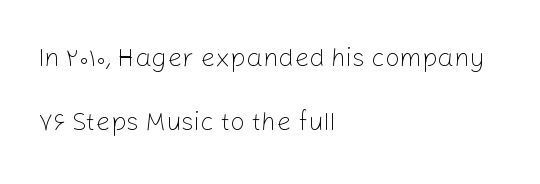
Compared with a centered layout, this one pins lines to the left instead. The baseline area is clear. The font sits on the lighter half of the weight spectrum, regular included. Does the lettering tilt? It doesn't — this is upright.
